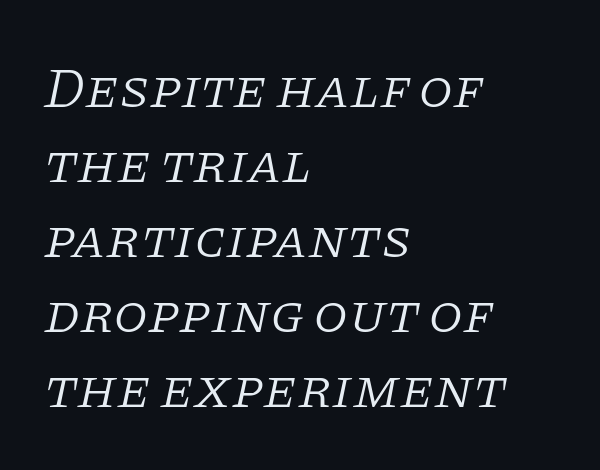
{"serif": "yes", "italic": "yes", "lean": "right", "slant_degrees": 11, "bold": "no", "weight": "light", "width": "normal", "stroke_contrast": "low", "x_height": "large", "monospaced": "no", "underline": "no", "align": "left", "line_spacing": "normal", "line_spacing_ratio": 1.34, "letter_spacing": "normal", "letter_spacing_em": 0.0, "glyph_px": 56}
